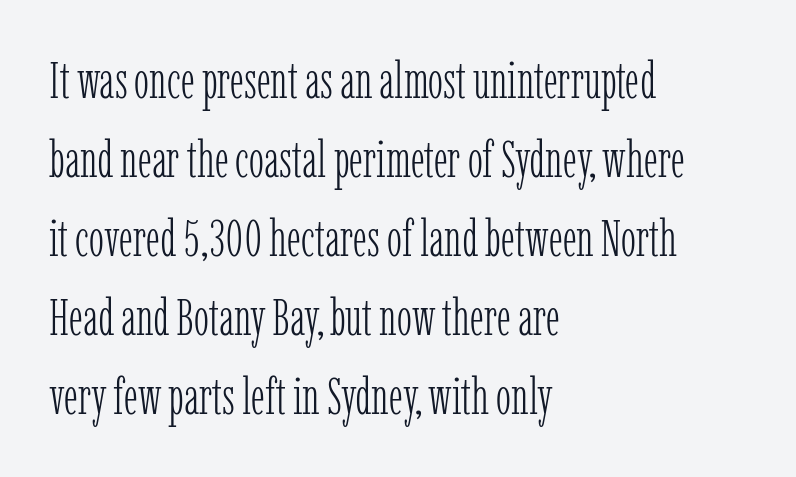
Q: Is the text bold? A: No.
Q: Is the text italic (slanted)? A: No, it is upright.
Q: Is the typeface a serif or a sans-serif typeface? A: Serif.
Q: Is the text underlined? A: No.
Q: How is the paragraph aligned? A: Left-aligned.
Q: Is the spacing between letters normal or unusually wide? A: Normal.
Q: Is the spacing between lines tight, normal or loose? A: Normal.
Q: Width (condensed, normal, or wide)? A: Condensed.
Q: Stroke contrast? A: Low.
Q: x-height? A: Medium.
Q: Monospaced? A: No.
